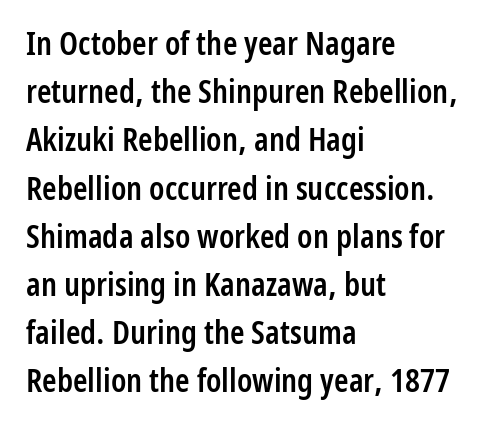
{"serif": "no", "italic": "no", "bold": "semi", "weight": "semibold", "width": "condensed", "stroke_contrast": "low", "x_height": "medium", "monospaced": "no", "underline": "no", "align": "left", "line_spacing": "normal", "line_spacing_ratio": 1.46, "letter_spacing": "normal", "letter_spacing_em": 0.0, "glyph_px": 33}
